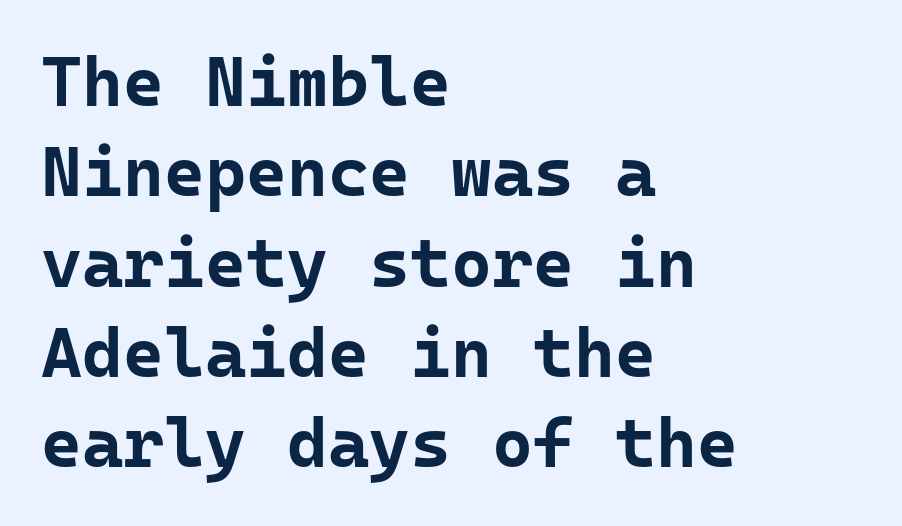
Nothing unusual about the tracking: characters are spaced as the font intends. You can tell it's not italic because the verticals are truly vertical. Alignment: flush left. Students, this is bold: see how much ink each stroke carries. A bare baseline throughout the passage.
